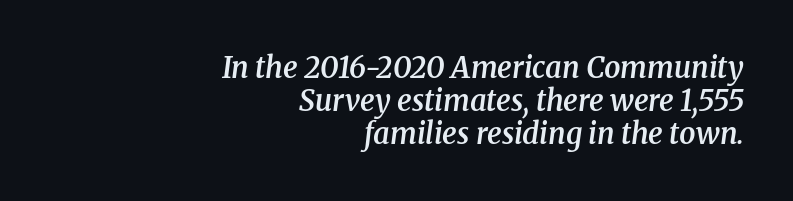
Q: Is the text bold? A: Semi-bold.
Q: Is the text italic (slanted)? A: Yes, it leans right by about 8 degrees.
Q: Is the typeface a serif or a sans-serif typeface? A: Serif.
Q: Is the text underlined? A: No.
Q: How is the paragraph aligned? A: Right-aligned.
Q: Is the spacing between letters normal or unusually wide? A: Normal.
Q: Is the spacing between lines tight, normal or loose? A: Tight.
Q: Width (condensed, normal, or wide)? A: Normal.
Q: Stroke contrast? A: Medium.
Q: x-height? A: Medium.
Q: Monospaced? A: No.
